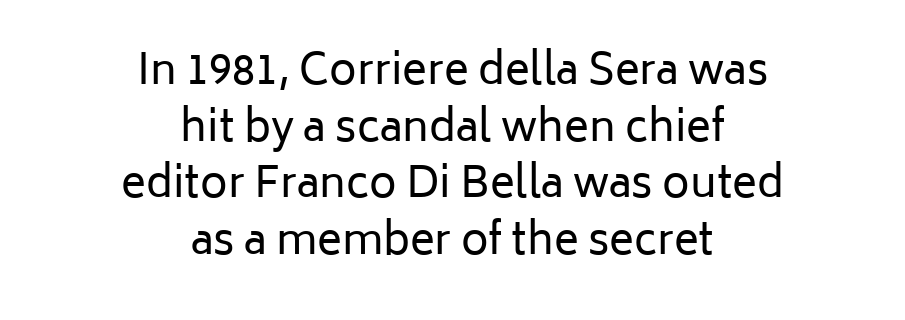
{"serif": "no", "italic": "no", "bold": "no", "weight": "regular", "width": "normal", "stroke_contrast": "low", "x_height": "medium", "monospaced": "no", "underline": "no", "align": "center", "line_spacing": "normal", "line_spacing_ratio": 1.35, "letter_spacing": "normal", "letter_spacing_em": 0.0, "glyph_px": 42}
